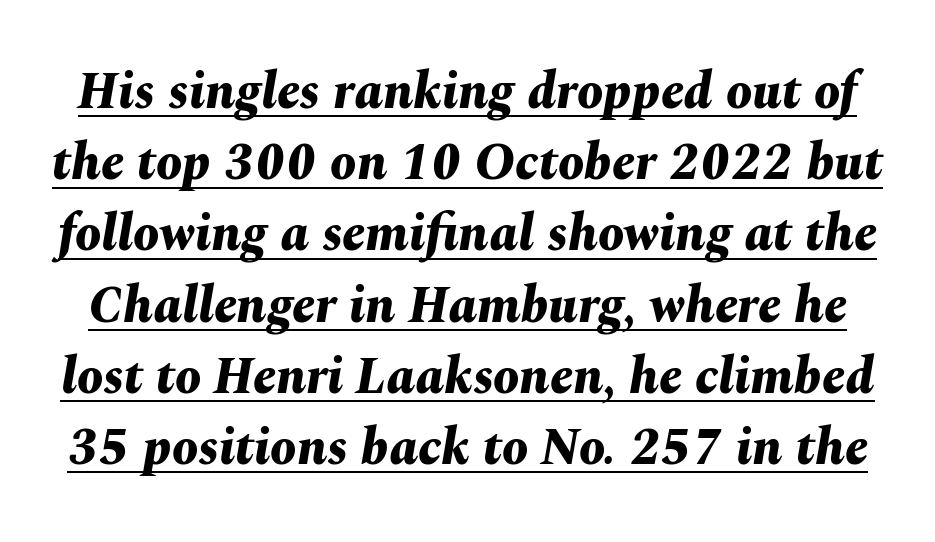
{"italic": "yes", "lean": "right", "slant_degrees": 10, "bold": "yes", "weight": "bold", "width": "normal", "stroke_contrast": "medium", "x_height": "medium", "monospaced": "no", "underline": "yes", "line_spacing": "normal", "line_spacing_ratio": 1.37, "letter_spacing": "normal", "letter_spacing_em": 0.0, "glyph_px": 52}
